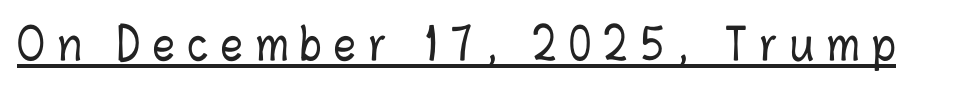
Q: Is the text italic (slanted)? A: No, it is upright.
Q: Is the text underlined? A: Yes.
Q: Is the spacing between letters normal or unusually wide? A: Unusually wide.
Q: Width (condensed, normal, or wide)? A: Condensed.
Q: Stroke contrast? A: Low.
Q: x-height? A: Medium.
Q: Monospaced? A: No.
